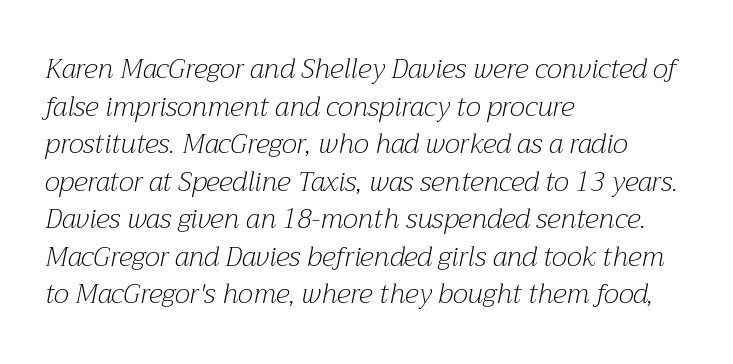
The image shows 27 px text type, italic (leaning right); set left-aligned, normal line spacing (1.39x), normal letter spacing, not underlined.
